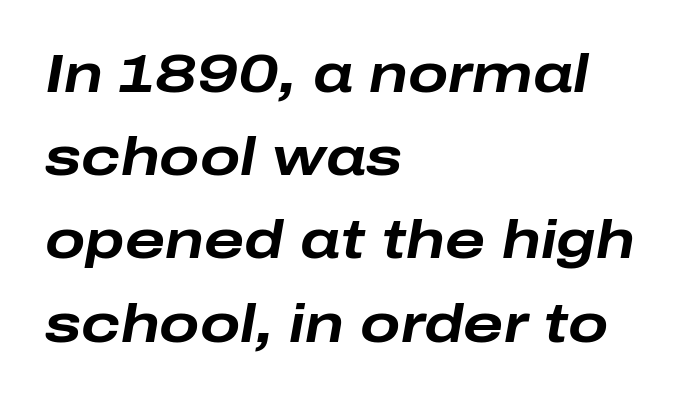
A student would call this left alignment; a typographer would say flush left, rag right. Vertical spacing — default. Nobody touched the tracking dial on this one. Has an underline been added? It has not. The passage shown leans; its letterforms are oblique. Look at the stroke-to-counter ratio: heavy, a bold.
